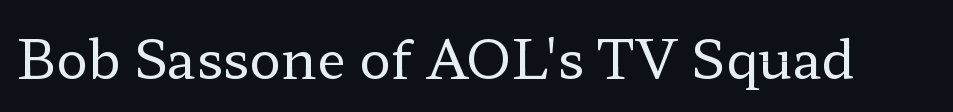
Characters follow at the spacing the type designer built in. Note the varied advance widths — an 'i' is clearly narrower than an 'm'. This is serif lettering, the kind often seen in printed books. In terms of posture, this sample is upright. Type without underlining.
